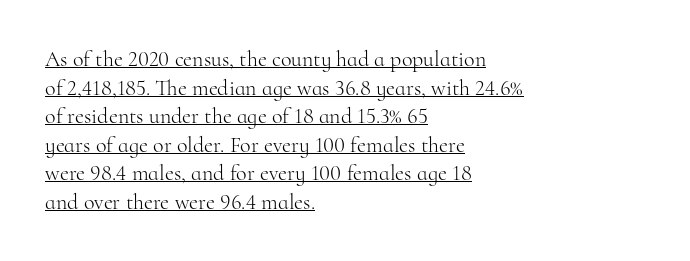
Q: Is the text bold? A: No.
Q: Is the text italic (slanted)? A: No, it is upright.
Q: Is the text underlined? A: Yes.
Q: How is the paragraph aligned? A: Left-aligned.
Q: Is the spacing between letters normal or unusually wide? A: Normal.
Q: Is the spacing between lines tight, normal or loose? A: Normal.
